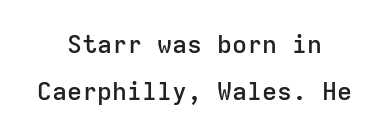
Q: Is the text bold? A: Semi-bold.
Q: Is the text italic (slanted)? A: No, it is upright.
Q: Is the text underlined? A: No.
Q: How is the paragraph aligned? A: Centered.
Q: Is the spacing between letters normal or unusually wide? A: Normal.
